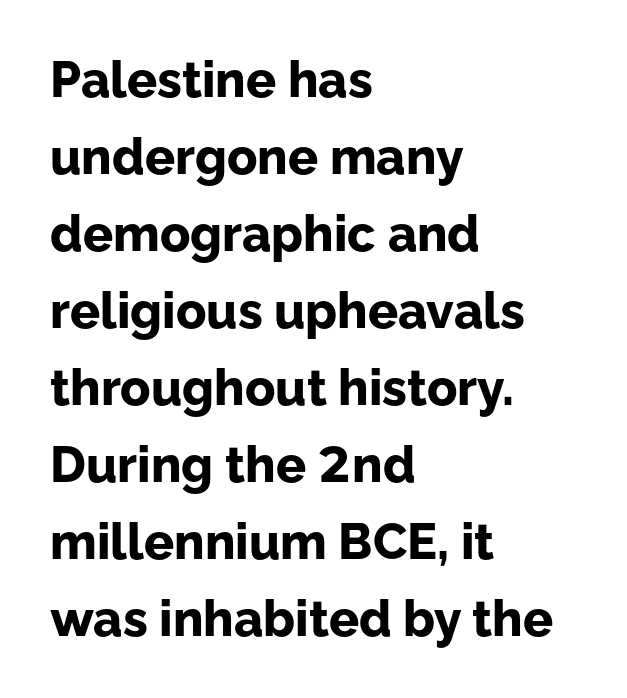
The image shows 50 px bold sans-serif type, upright; set left-aligned, normal line spacing (1.54x), normal letter spacing, not underlined; low stroke contrast and a medium x-height.
